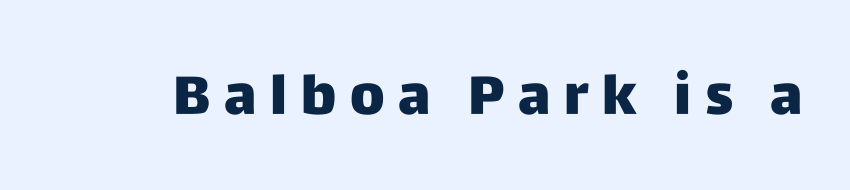
Q: Is the text italic (slanted)? A: No, it is upright.
Q: Is the typeface a serif or a sans-serif typeface? A: Sans-serif.
Q: Is the text underlined? A: No.
Q: Is the spacing between letters normal or unusually wide? A: Unusually wide.
Q: Width (condensed, normal, or wide)? A: Normal.
Q: Stroke contrast? A: Low.
Q: x-height? A: Large.
Q: Monospaced? A: No.
